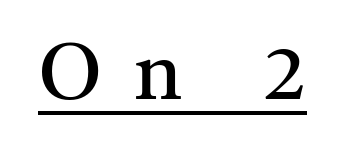
These characters rest on top of a visible drawn line. Small tapered or slab feet sit at the stroke ends, so this counts as serif. A roman cut, with each character standing at attention. Each word looks stretched out because of the extra space between its letters. The typesetting does not lean heavy: it is not bold.
